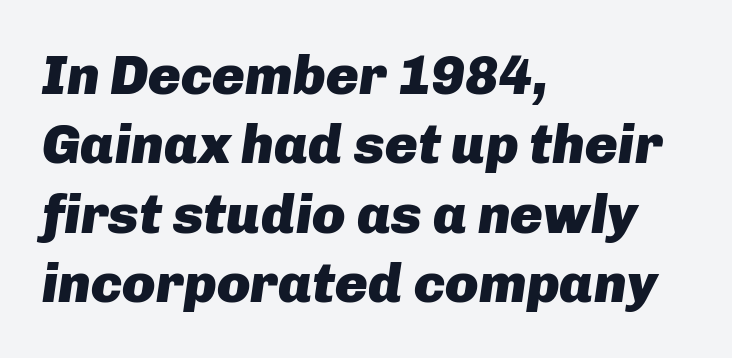
Line spacing here is normal. The letters advance in unequal steps, a hallmark of proportional type. The words here are not underlined. The rag falls on the right side of this text block. The whole block is typeset with a tilt. These words are printed bold, with thick strokes throughout.
